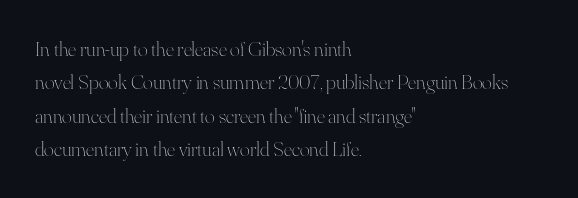
The image shows 21 px text type, upright; set left-aligned, normal line spacing (1.59x), normal letter spacing, not underlined.
